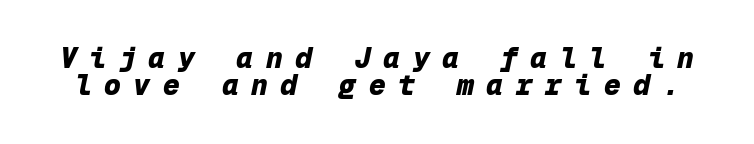
Q: Is the text bold? A: Yes.
Q: Is the text italic (slanted)? A: Yes, it leans right by about 12 degrees.
Q: Is the text underlined? A: No.
Q: Is the spacing between letters normal or unusually wide? A: Unusually wide.
Q: Is the spacing between lines tight, normal or loose? A: Tight.
Q: Width (condensed, normal, or wide)? A: Normal.
Q: Stroke contrast? A: Low.
Q: x-height? A: Medium.
Q: Monospaced? A: Yes.
